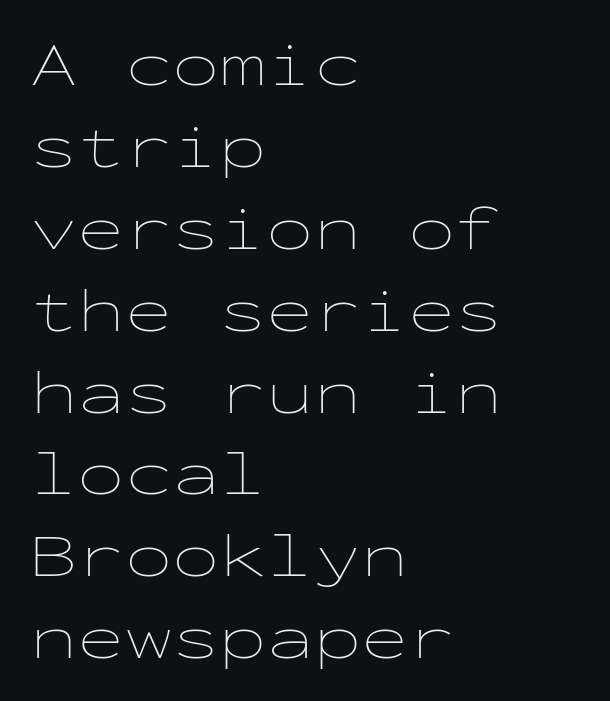
The image shows 63 px thin, wide type, upright, monospaced; set left-aligned, normal line spacing (1.3x), normal letter spacing, not underlined; low stroke contrast and a medium x-height.
